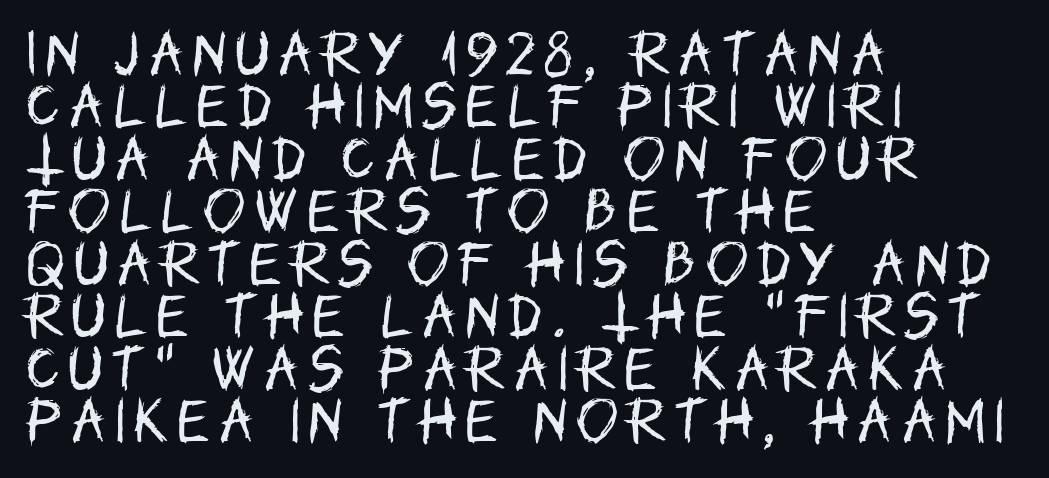
{"serif": "no", "italic": "no", "bold": "no", "weight": "regular", "width": "condensed", "stroke_contrast": "low", "x_height": "large", "monospaced": "no", "underline": "no", "align": "left", "line_spacing": "tight", "line_spacing_ratio": 1.05, "glyph_px": 50}
